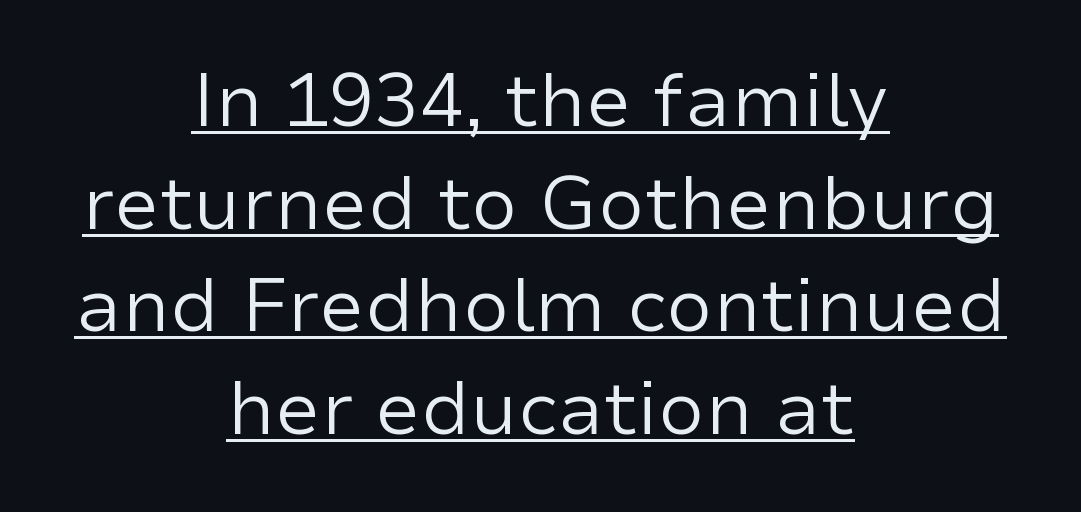
The typography opts for an upright posture over an oblique one. This is sans-serif lettering, the kind often seen on screens and signage. The specimen includes a rule beneath the text block's lines. Weight: not bold — regular or lighter.
